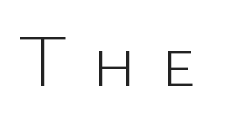
{"serif": "no", "italic": "no", "bold": "no", "weight": "light", "width": "normal", "stroke_contrast": "low", "x_height": "medium", "monospaced": "no", "underline": "no", "letter_spacing": "wide", "letter_spacing_em": 0.33, "glyph_px": 74}
